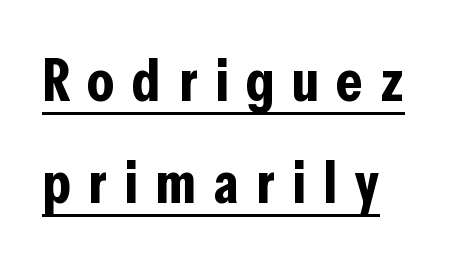
The horizontal fit of the characters is loose and conspicuously gappy. You could not count columns in this text — the font is proportionally spaced. Regular leading. The glyphs in this specimen are sans serif.
